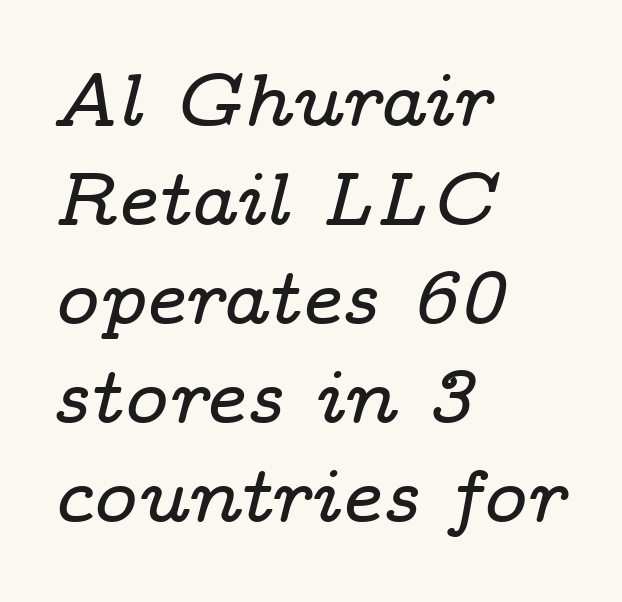
These lines stack with their left ends in a neat column. The area under the type is left untouched. The letters are slanted; this is an italic face. Letter spacing: default. Here the designer chose a conventional face with non-uniform glyph widths. The passage shown stacks its lines at a standard gap.
